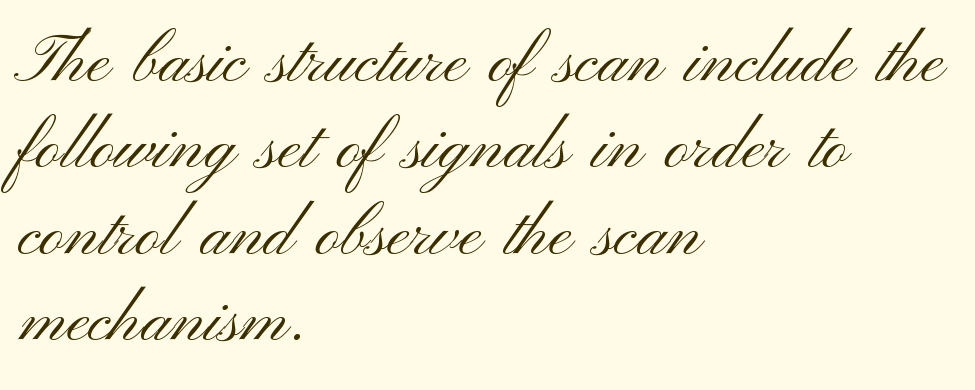
The image shows 68 px light, wide sans-serif type; set left-aligned, normal line spacing (1.27x), normal letter spacing, not underlined; medium stroke contrast and a small x-height.
